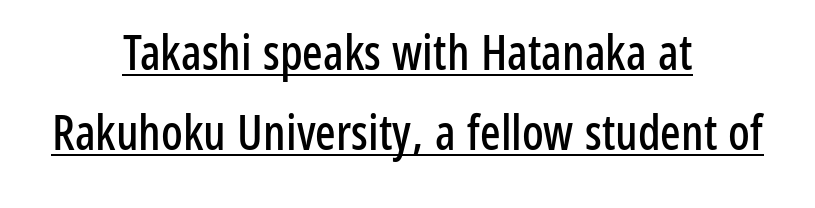
The font's upright variant was chosen for this text. Caption: multi-line text, centered on the measure. The type is set solid horizontally, with unmodified tracking. Underlined type. The letters carry no serifs — their stems end cleanly without finishing strokes.
